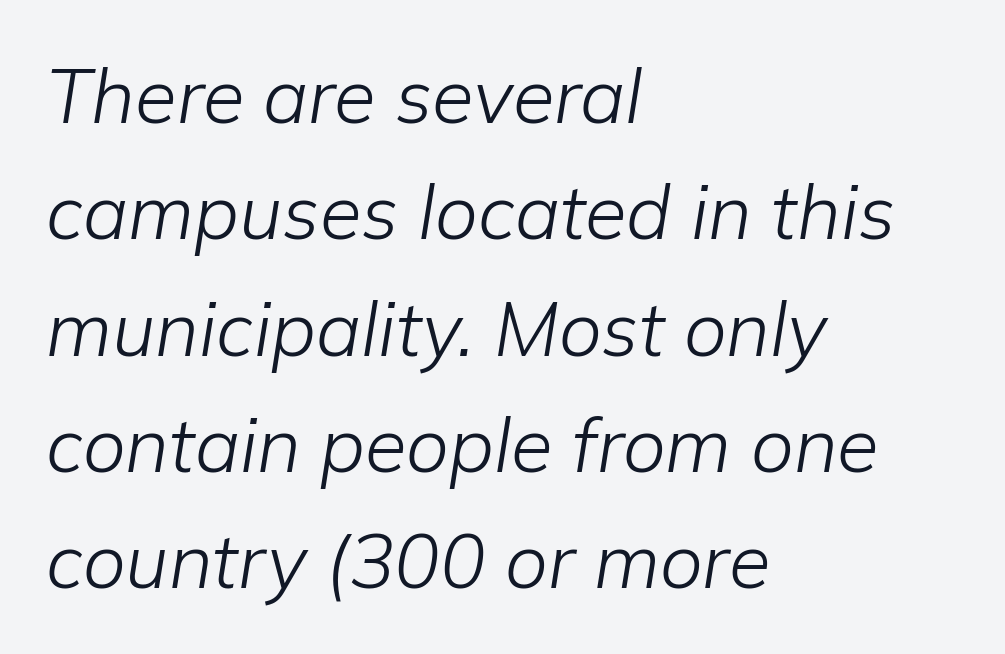
Q: Is the text bold? A: No.
Q: Is the text italic (slanted)? A: Yes, it leans right by about 9 degrees.
Q: Is the text underlined? A: No.
Q: How is the paragraph aligned? A: Left-aligned.
Q: Is the spacing between letters normal or unusually wide? A: Normal.
Q: Is the spacing between lines tight, normal or loose? A: Normal.
Q: Width (condensed, normal, or wide)? A: Normal.
Q: Stroke contrast? A: Low.
Q: x-height? A: Medium.
Q: Monospaced? A: No.
